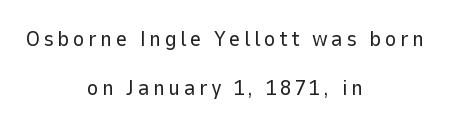
Q: Is the text bold? A: No.
Q: Is the text italic (slanted)? A: No, it is upright.
Q: Is the text underlined? A: No.
Q: How is the paragraph aligned? A: Centered.
Q: Is the spacing between lines tight, normal or loose? A: Loose.
